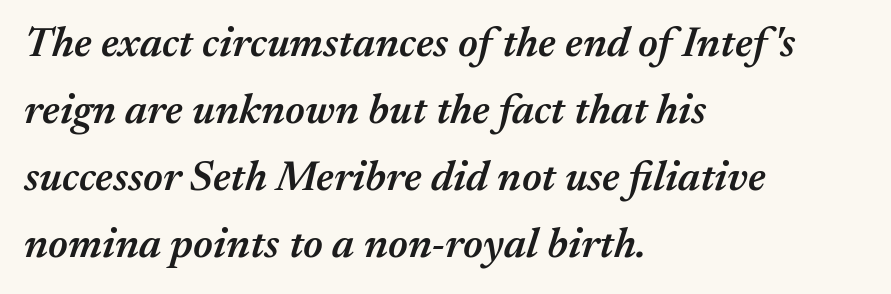
{"italic": "yes", "lean": "right", "slant_degrees": 17, "bold": "semi", "weight": "semibold", "width": "normal", "stroke_contrast": "medium", "x_height": "medium", "monospaced": "no", "underline": "no", "align": "left", "line_spacing": "normal", "line_spacing_ratio": 1.56, "letter_spacing": "normal", "letter_spacing_em": 0.0, "glyph_px": 43}
